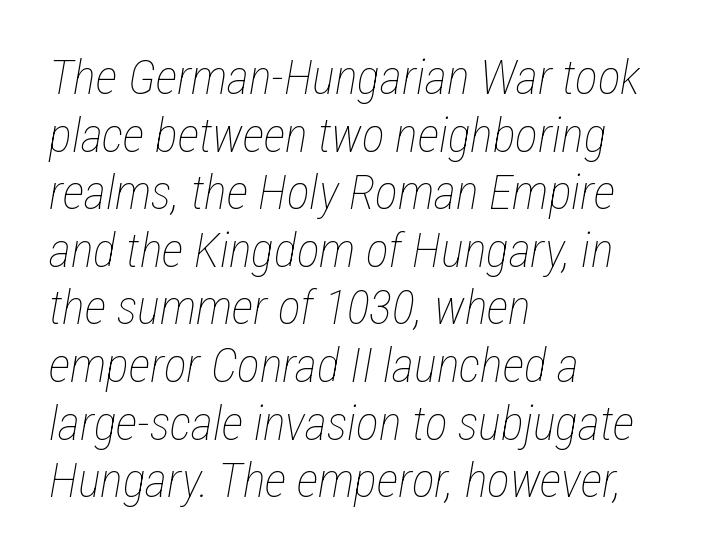
{"italic": "yes", "lean": "right", "slant_degrees": 12, "bold": "no", "weight": "thin", "width": "condensed", "stroke_contrast": "low", "x_height": "medium", "monospaced": "no", "underline": "no", "align": "left", "line_spacing_ratio": 1.2, "letter_spacing": "normal", "letter_spacing_em": 0.0, "glyph_px": 48}
